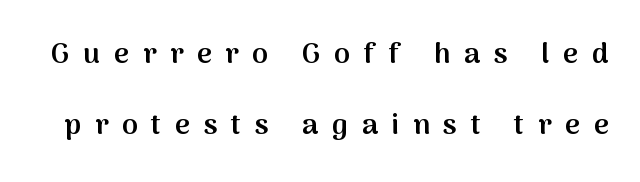
Q: Is the text bold? A: Semi-bold.
Q: Is the text italic (slanted)? A: No, it is upright.
Q: Is the typeface a serif or a sans-serif typeface? A: Sans-serif.
Q: Is the text underlined? A: No.
Q: Is the spacing between letters normal or unusually wide? A: Unusually wide.
Q: Is the spacing between lines tight, normal or loose? A: Loose.
Q: Width (condensed, normal, or wide)? A: Normal.
Q: Stroke contrast? A: Medium.
Q: x-height? A: Medium.
Q: Monospaced? A: No.
